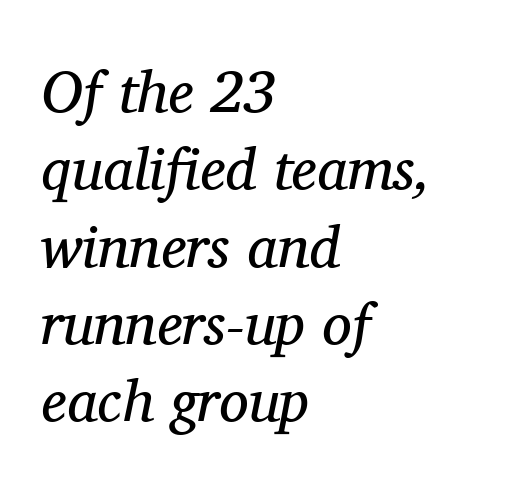
{"serif": "yes", "italic": "yes", "lean": "right", "slant_degrees": 11, "bold": "no", "weight": "regular", "width": "normal", "stroke_contrast": "medium", "x_height": "medium", "monospaced": "no", "underline": "no", "align": "left", "line_spacing": "normal", "line_spacing_ratio": 1.31, "letter_spacing": "normal", "letter_spacing_em": 0.0, "glyph_px": 59}
